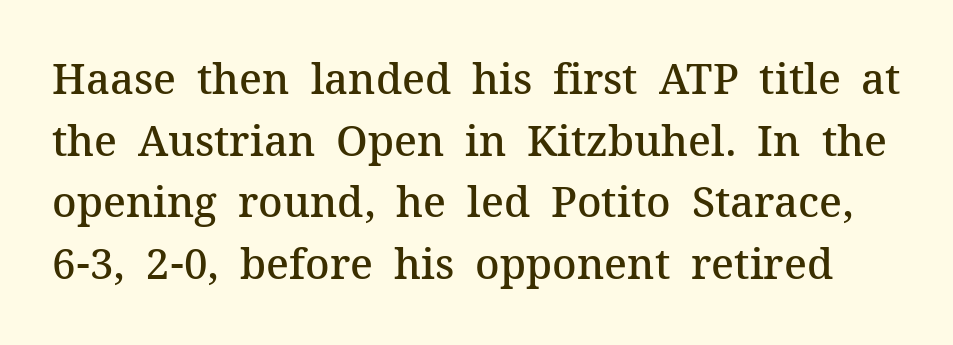
Unmarked baselines from the first word to the last. You could not count columns in this text — the font is proportionally spaced. This sample uses a serif face. The line texture is even and compact thanks to regular tracking. Notice how the stems are strictly vertical — no italics here.
